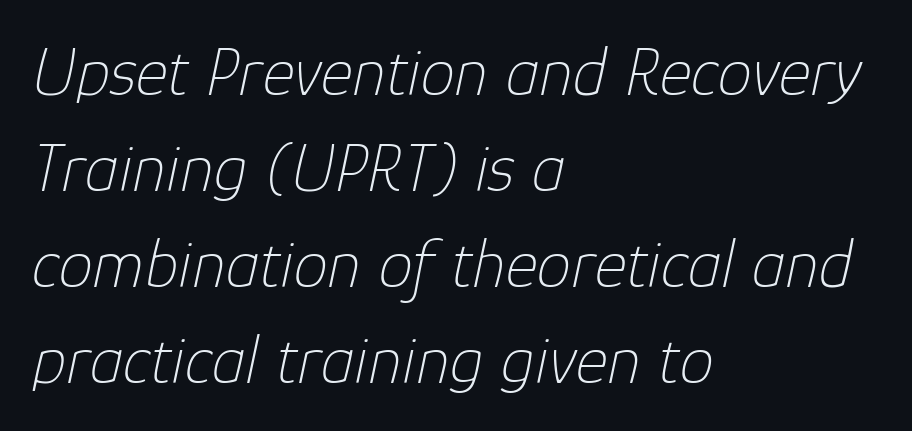
Q: Is the text bold? A: No.
Q: Is the text italic (slanted)? A: Yes, it leans right by about 12 degrees.
Q: Is the text underlined? A: No.
Q: How is the paragraph aligned? A: Left-aligned.
Q: Is the spacing between letters normal or unusually wide? A: Normal.
Q: Is the spacing between lines tight, normal or loose? A: Normal.
Q: Width (condensed, normal, or wide)? A: Normal.
Q: Stroke contrast? A: Low.
Q: x-height? A: Medium.
Q: Monospaced? A: No.
